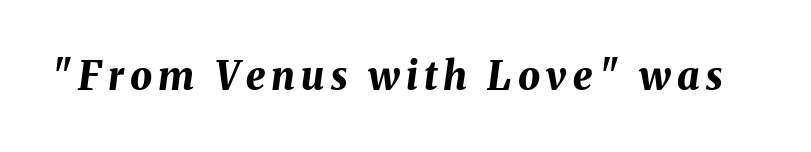
The image shows 39 px bold type, italic (leaning right); set not underlined; medium stroke contrast and a medium x-height.
